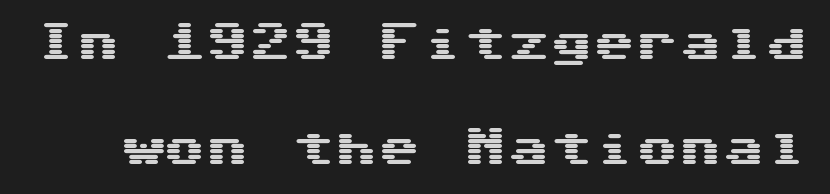
The image shows 43 px wide sans-serif type, upright; set loose line spacing (2.45x), normal letter spacing, not underlined; medium stroke contrast and a medium x-height.
